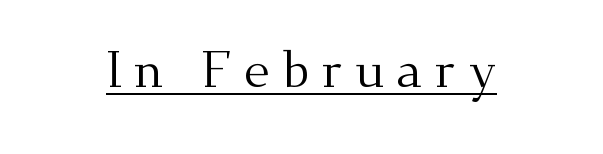
The image shows 51 px regular-weight serif type, upright; set unusually wide letter spacing (+0.23 em), underlined; medium stroke contrast and a small x-height.
